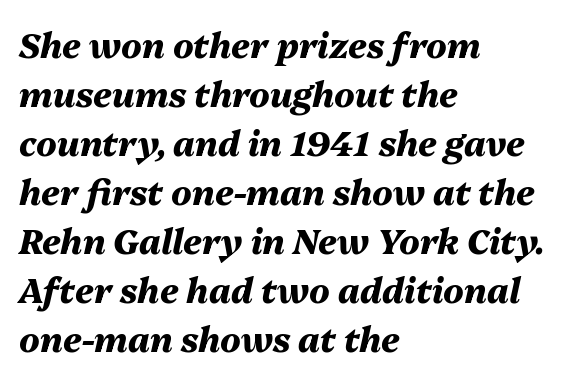
{"italic": "yes", "lean": "right", "slant_degrees": 13, "bold": "yes", "weight": "heavy", "width": "normal", "stroke_contrast": "medium", "x_height": "medium", "monospaced": "no", "underline": "no", "align": "left", "line_spacing": "normal", "line_spacing_ratio": 1.44, "letter_spacing": "normal", "letter_spacing_em": 0.0, "glyph_px": 34}
